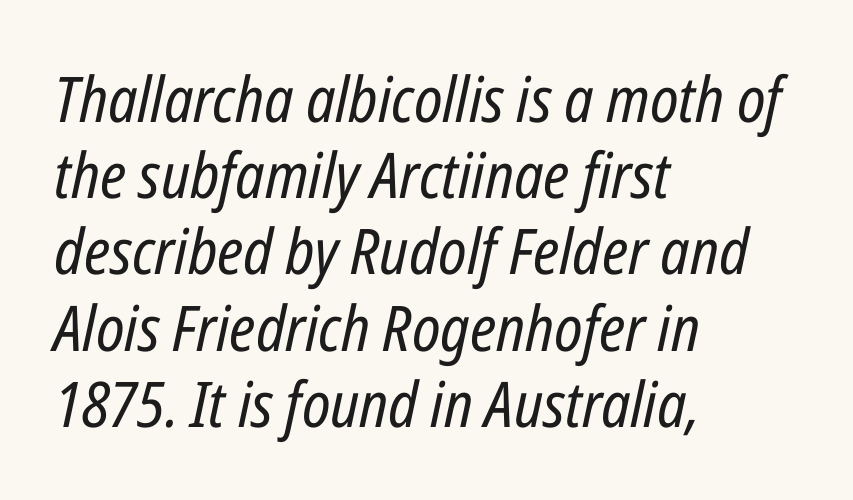
Q: Is the text bold? A: No.
Q: Is the text italic (slanted)? A: Yes, it leans right by about 12 degrees.
Q: Is the text underlined? A: No.
Q: How is the paragraph aligned? A: Left-aligned.
Q: Is the spacing between letters normal or unusually wide? A: Normal.
Q: Width (condensed, normal, or wide)? A: Condensed.
Q: Stroke contrast? A: Low.
Q: x-height? A: Medium.
Q: Monospaced? A: No.
